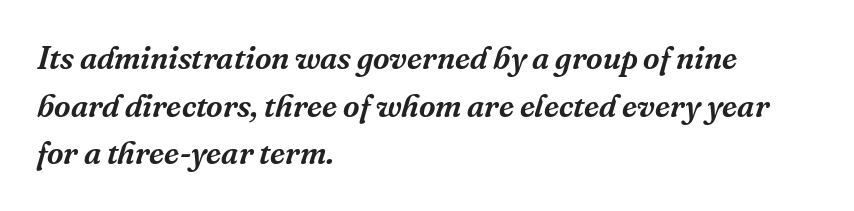
{"serif": "yes", "italic": "yes", "lean": "right", "slant_degrees": 16, "width": "normal", "stroke_contrast": "medium", "x_height": "medium", "monospaced": "no", "underline": "no", "align": "left", "line_spacing": "normal", "line_spacing_ratio": 1.49, "letter_spacing": "normal", "letter_spacing_em": 0.0, "glyph_px": 32}
